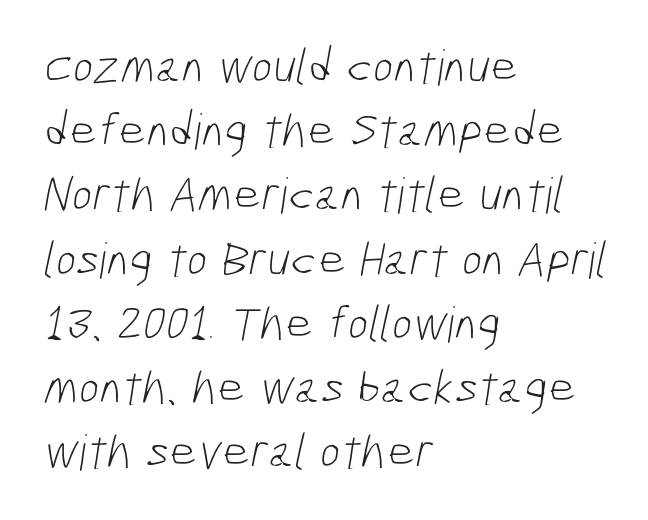
Weight: in the light-to-regular range. A clean baseline with only descenders dipping below it. Stroke terminals: plain, sans-serif. Each letter keeps its own natural width here, so spacing adapts to shape.
